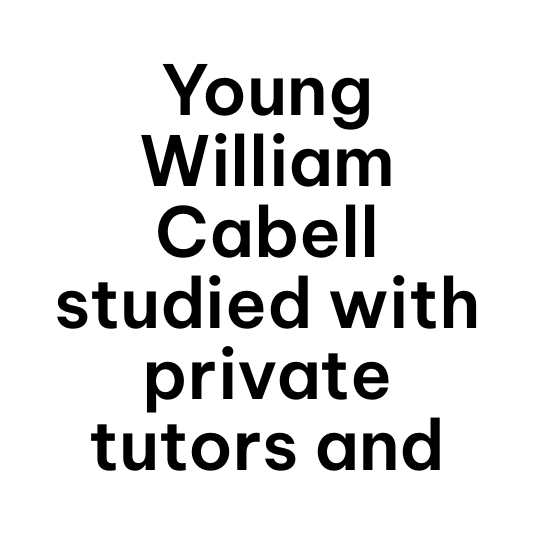
These lines are rendered in a variable-pitch font. Typographically, this falls in the sans-serif category. Beneath every word, the page is bare. One glance says dense: line gaps are narrower than usual. This sample uses an upright cut, with every glyph sitting square on the baseline. Reading down the block, each line starts at a different indent, mirrored at its end.
